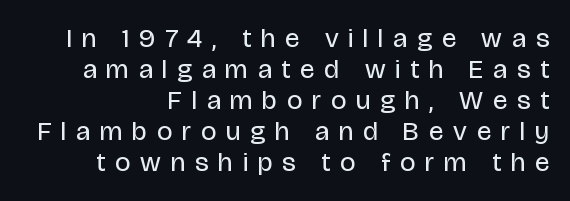
Where is the straight margin? On the right. Upright lettering throughout. Stem width sits at or under what a default text font uses. Leading: reduced. The passage shown is not underscored anywhere.
